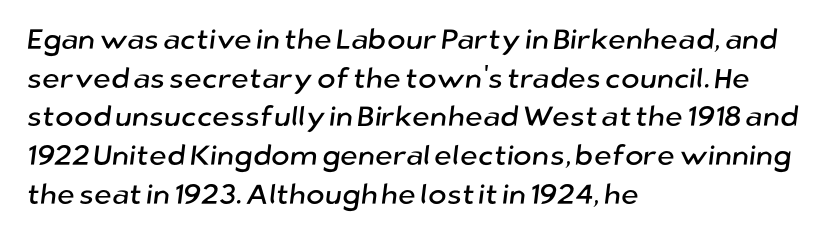
{"serif": "no", "width": "normal", "stroke_contrast": "low", "x_height": "medium", "monospaced": "no", "underline": "no", "align": "left", "line_spacing": "normal", "line_spacing_ratio": 1.38, "letter_spacing": "normal", "letter_spacing_em": 0.0, "glyph_px": 28}
